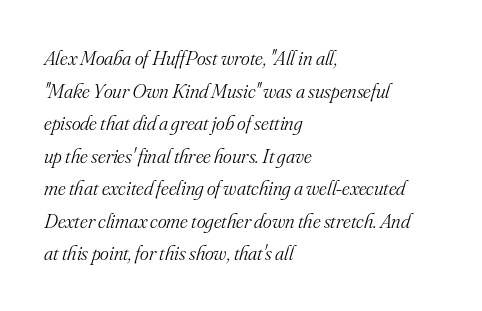
The typesetter chose a ragged-right arrangement here. Honestly, there is no underline to notice here at all. The letters look calm and open, with moderate or lighter stems. No extra tracking has been applied to these lines.
